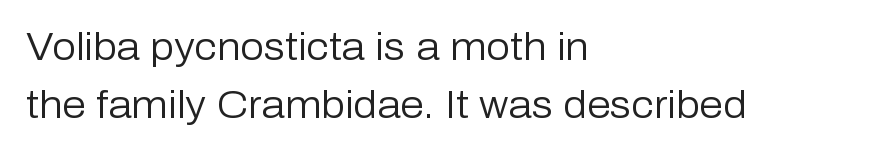
Q: Is the text bold? A: No.
Q: Is the text italic (slanted)? A: No, it is upright.
Q: Is the typeface a serif or a sans-serif typeface? A: Sans-serif.
Q: Is the text underlined? A: No.
Q: How is the paragraph aligned? A: Left-aligned.
Q: Is the spacing between letters normal or unusually wide? A: Normal.
Q: Is the spacing between lines tight, normal or loose? A: Normal.
Q: Width (condensed, normal, or wide)? A: Normal.
Q: Stroke contrast? A: Low.
Q: x-height? A: Medium.
Q: Monospaced? A: No.
